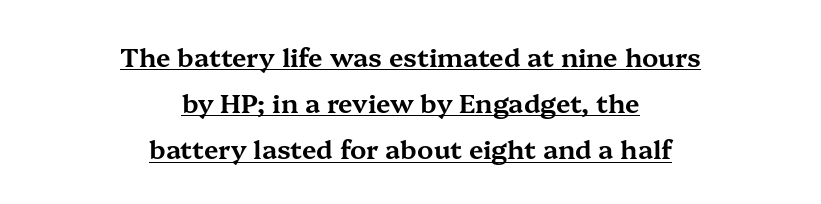
The image shows 26 px text type, upright; set centered, line spacing 1.77x, normal letter spacing, underlined.
